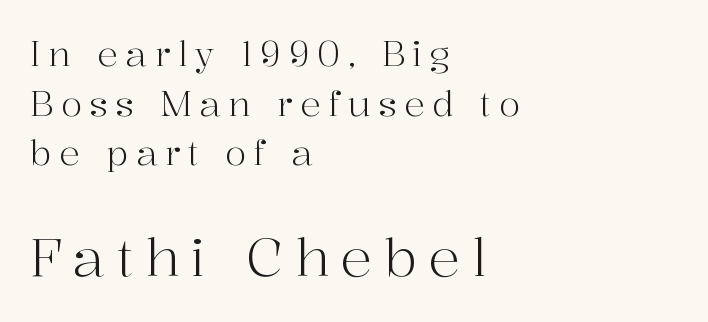
{"serif": "yes", "italic": "no", "bold": "no", "weight": "light", "width": "normal", "stroke_contrast": "high", "x_height": "medium", "monospaced": "no", "underline": "no", "align": "left", "line_spacing": "normal", "line_spacing_ratio": 1.42, "letter_spacing": "wide", "letter_spacing_em": 0.21, "larger_block": "second", "size_ratio": 1.51, "glyph_px": 53}
